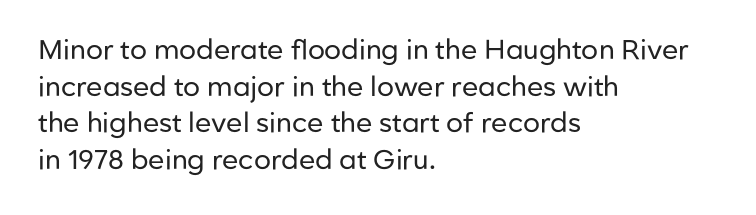
{"italic": "no", "bold": "no", "underline": "no", "align": "left", "line_spacing": "normal", "line_spacing_ratio": 1.36, "letter_spacing": "normal", "letter_spacing_em": 0.0, "glyph_px": 27}
